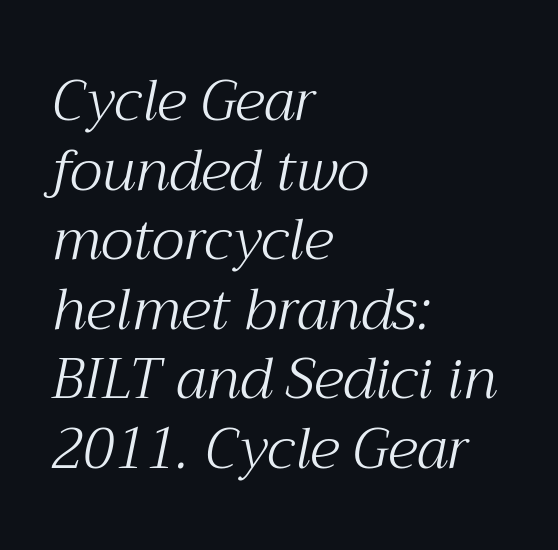
The characters display serif detailing at their extremities. Is the type slanted? Yes — the strokes lean at a clear angle. What stands out about the letter spacing? Nothing — it is the standard amount. Proportional: the letters do not fall into vertical columns. Decoration check: the copy has no underline.
